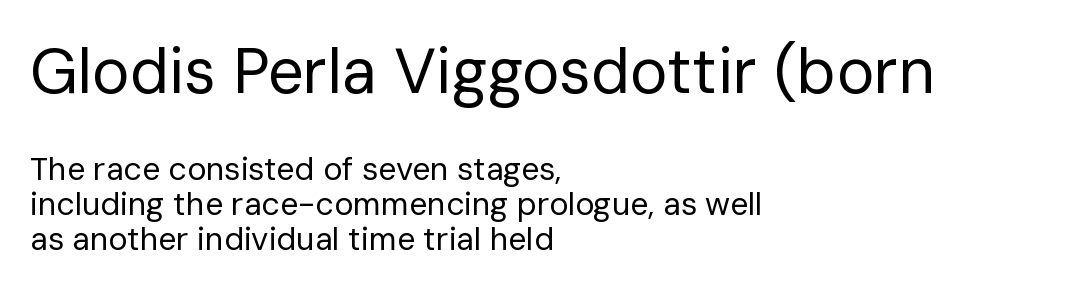
Q: Is the text bold? A: No.
Q: Is the text italic (slanted)? A: No, it is upright.
Q: Is the typeface a serif or a sans-serif typeface? A: Sans-serif.
Q: Is the text underlined? A: No.
Q: How is the paragraph aligned? A: Left-aligned.
Q: Is the spacing between letters normal or unusually wide? A: Normal.
Q: Is the spacing between lines tight, normal or loose? A: Tight.
Q: Which block of text is set in a larger size, the first (top) or the second (bottom)? A: The first (top) one.
Q: Width (condensed, normal, or wide)? A: Normal.
Q: Stroke contrast? A: Low.
Q: x-height? A: Medium.
Q: Monospaced? A: No.
